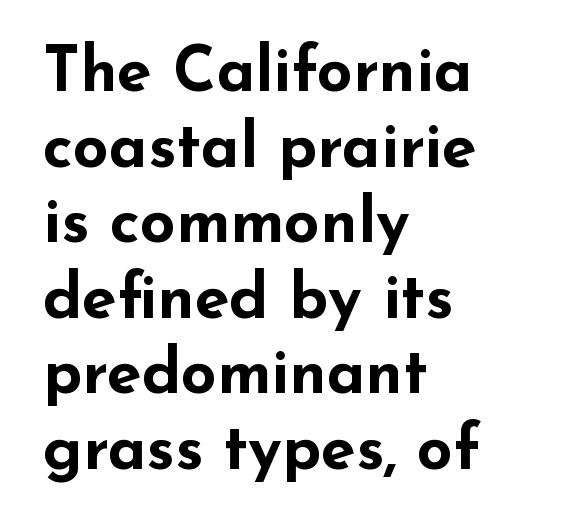
The image shows 63 px bold, wide sans-serif type, upright; set left-aligned, line spacing 1.2x, normal letter spacing, not underlined; low stroke contrast and a small x-height.
